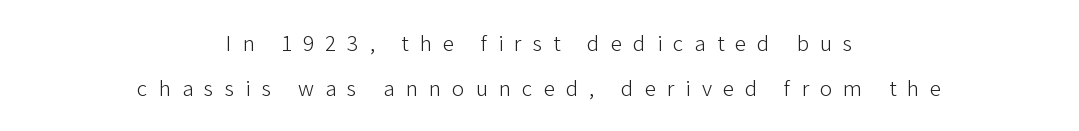
{"italic": "no", "bold": "no", "underline": "no", "align": "center", "line_spacing": "loose", "line_spacing_ratio": 1.96, "letter_spacing": "wide", "letter_spacing_em": 0.48, "glyph_px": 23}
